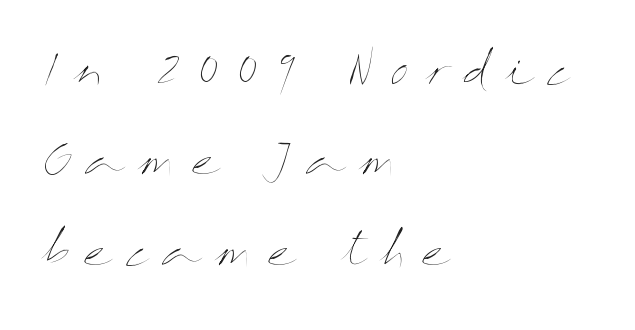
Stems here are at most as thick as an everyday book face. Does extra space separate the letters? Yes, quite a lot of it. Horizontally, the lines are justified to the leading edge only. In terms of leading, this rendering errs on the spacious side. No word sits above an underline.
